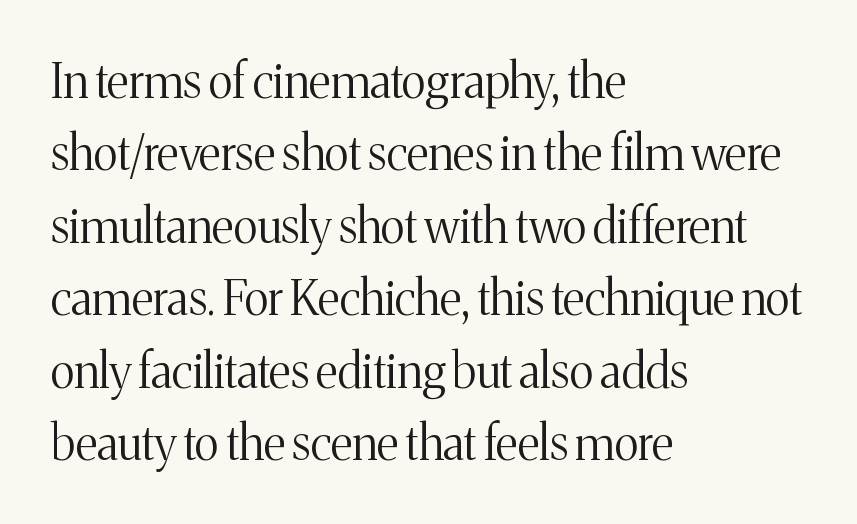
Are there feet on the stems? There are — it's a serif. This sample has the flowing, uneven cadence of proportional lettering. Just letters on the line, the space beneath them empty. Tracking value appears to be zero — textbook default spacing. The block of text has a typical density, with ordinary space between rows.
